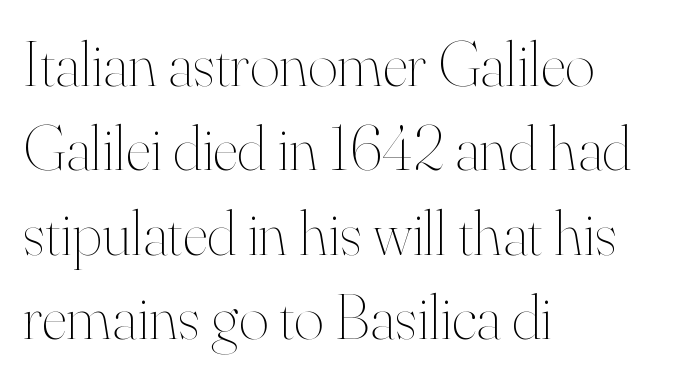
{"italic": "no", "bold": "no", "weight": "thin", "width": "normal", "stroke_contrast": "high", "x_height": "small", "monospaced": "no", "underline": "no", "align": "left", "line_spacing": "normal", "line_spacing_ratio": 1.32, "letter_spacing": "normal", "letter_spacing_em": 0.0, "glyph_px": 64}
